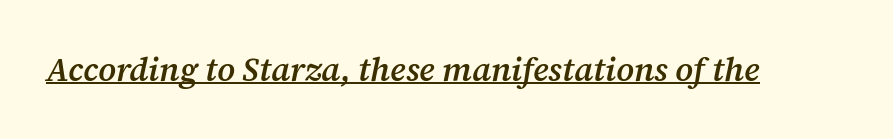
{"serif": "yes", "italic": "yes", "lean": "right", "slant_degrees": 12, "bold": "semi", "weight": "semibold", "width": "normal", "stroke_contrast": "medium", "x_height": "medium", "monospaced": "no", "underline": "yes", "letter_spacing": "normal", "letter_spacing_em": 0.0, "glyph_px": 33}
